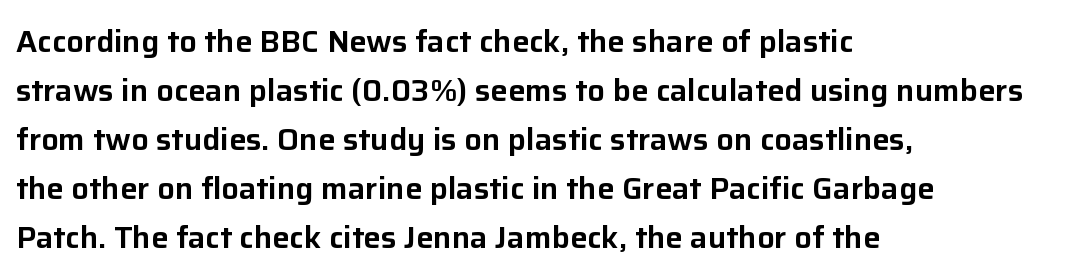
{"serif": "no", "italic": "no", "width": "normal", "stroke_contrast": "low", "x_height": "medium", "monospaced": "no", "underline": "no", "align": "left", "line_spacing": "normal", "line_spacing_ratio": 1.58, "letter_spacing": "normal", "letter_spacing_em": 0.0, "glyph_px": 31}
